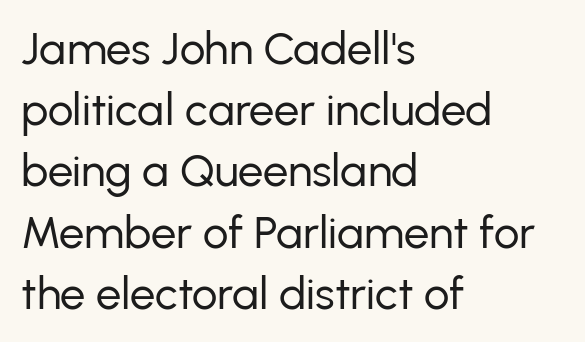
Leading: standard. The line texture is even and compact thanks to regular tracking. No italicization has been applied; the sample stays upright. The foot of each line stays bare and open. The typeface chosen for these lines omits serifs. The letters advance in unequal steps, a hallmark of proportional type.
